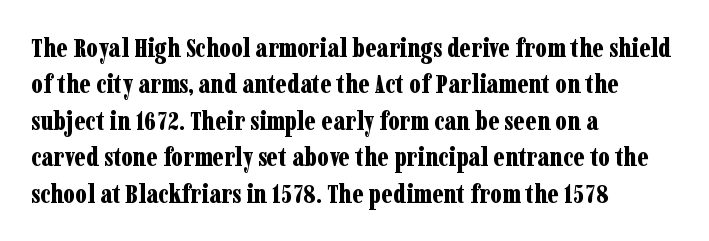
The lettering stays uniformly vertical, giving the passage a roman look. Letters rest on an invisible, unmarked baseline. This block has exactly the height ordinary leading produces. Spacing between characters is what you'd get straight out of the box. Notice how thick the strokes are: this is what a full bold looks like.
